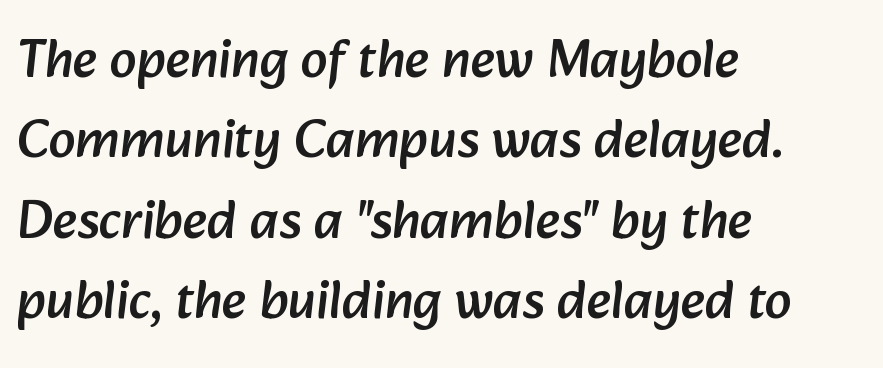
Serifs: no, the terminals of the letterforms are clean. A typesetter would call this proportional, since set widths differ per character. The ragged edge is on the right, which tells us the setting is flush left. This sample keeps an unexceptional amount of space between lines. Clear beneath every line of the passage.
